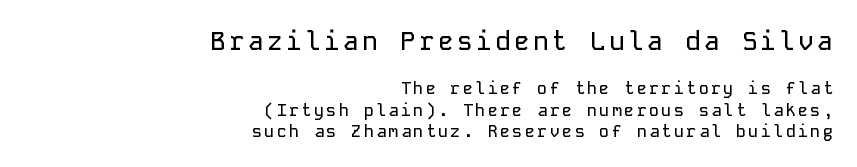
Q: Is the text italic (slanted)? A: No, it is upright.
Q: Is the text underlined? A: No.
Q: How is the paragraph aligned? A: Right-aligned.
Q: Is the spacing between lines tight, normal or loose? A: Normal.
Q: Which block of text is set in a larger size, the first (top) or the second (bottom)? A: The first (top) one.
